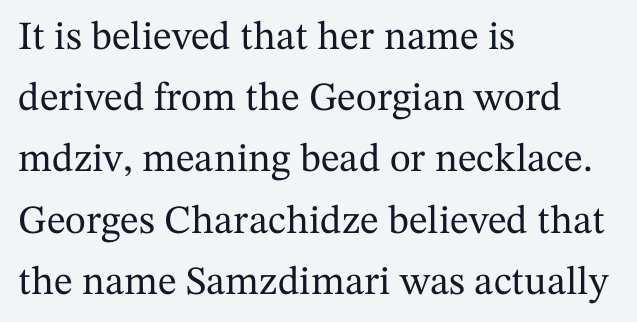
{"serif": "yes", "italic": "no", "width": "normal", "stroke_contrast": "medium", "x_height": "medium", "monospaced": "no", "underline": "no", "align": "left", "line_spacing": "normal", "line_spacing_ratio": 1.53, "letter_spacing": "normal", "letter_spacing_em": 0.0, "glyph_px": 40}
